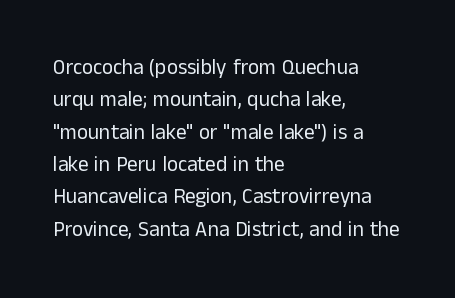
The image shows 21 px text type, upright; set left-aligned, normal line spacing (1.54x), normal letter spacing, not underlined.
